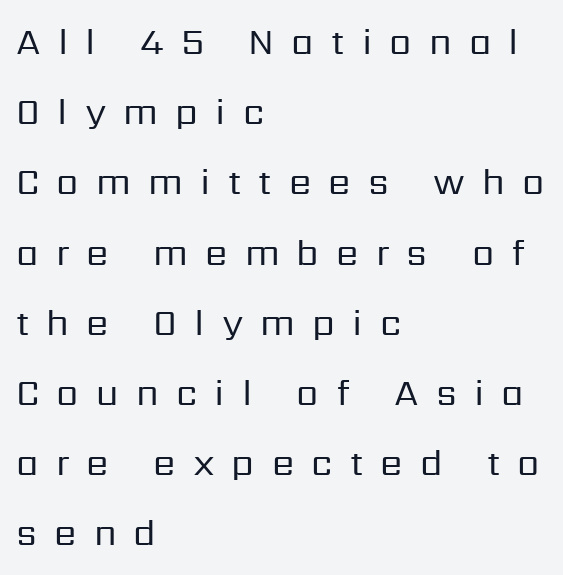
The image shows 36 px regular-weight sans-serif type, upright; set left-aligned, loose line spacing (1.95x), unusually wide letter spacing (+0.48 em), not underlined; low stroke contrast and a medium x-height.
